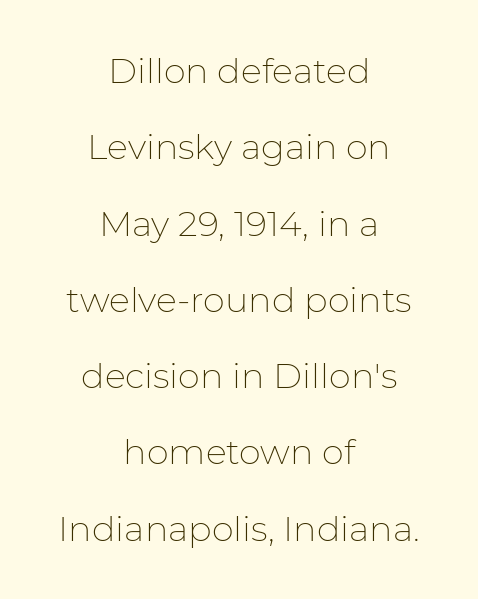
Q: Is the text bold? A: No.
Q: Is the text italic (slanted)? A: No, it is upright.
Q: Is the typeface a serif or a sans-serif typeface? A: Sans-serif.
Q: Is the text underlined? A: No.
Q: How is the paragraph aligned? A: Centered.
Q: Is the spacing between letters normal or unusually wide? A: Normal.
Q: Is the spacing between lines tight, normal or loose? A: Loose.
Q: Width (condensed, normal, or wide)? A: Normal.
Q: Stroke contrast? A: Low.
Q: x-height? A: Medium.
Q: Monospaced? A: No.
